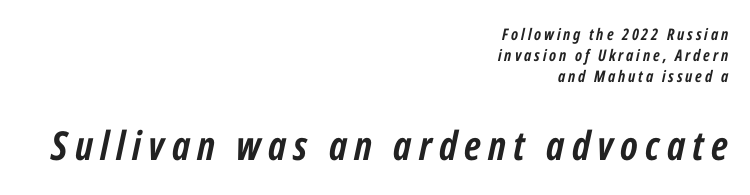
Q: Is the text bold? A: Yes.
Q: Is the text italic (slanted)? A: Yes, it leans right by about 12 degrees.
Q: Is the text underlined? A: No.
Q: How is the paragraph aligned? A: Right-aligned.
Q: Is the spacing between lines tight, normal or loose? A: Normal.
Q: Which block of text is set in a larger size, the first (top) or the second (bottom)? A: The second (bottom) one.
Q: Width (condensed, normal, or wide)? A: Condensed.
Q: Stroke contrast? A: Low.
Q: x-height? A: Medium.
Q: Monospaced? A: No.
